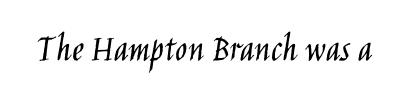
Honestly, the letter spacing is just normal — you wouldn't notice it. Plain, unruled lines of type. Think standard paragraph weight, or any step lighter than that. The designer went with a sans here, leaving each stem footless.
